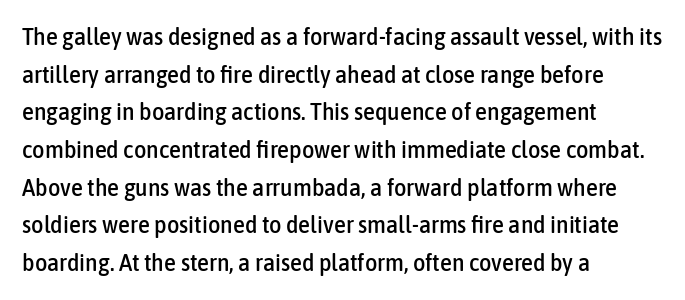
{"italic": "no", "underline": "no", "align": "left", "line_spacing": "normal", "line_spacing_ratio": 1.57, "letter_spacing": "normal", "letter_spacing_em": 0.0, "glyph_px": 24}
